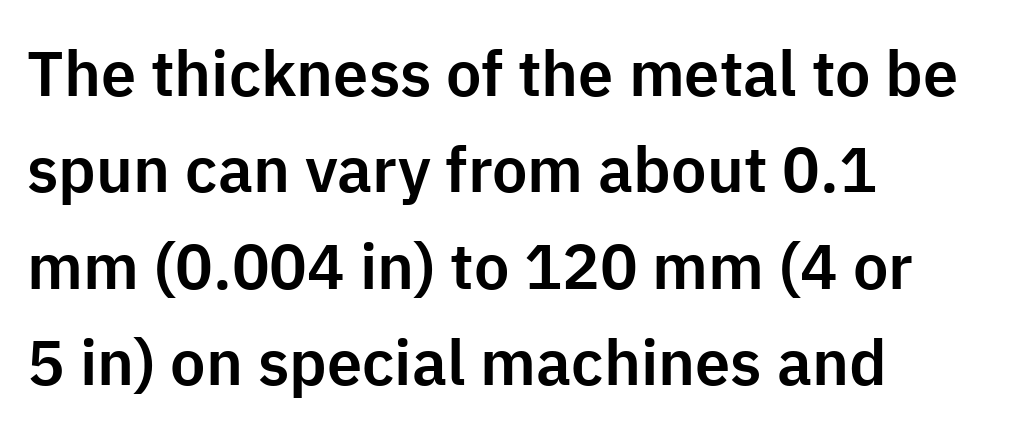
The image shows 63 px sans-serif type, upright; set left-aligned, normal line spacing (1.53x), normal letter spacing, not underlined; low stroke contrast and a medium x-height.
